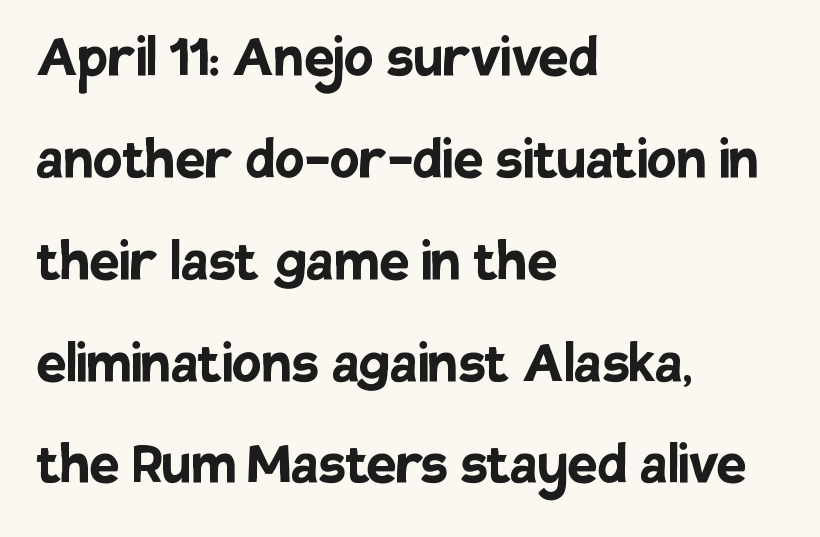
Interline gaps are of average width in this sample. Each line starts at the same left margin while the right side varies. Each letter keeps its own natural width here, so spacing adapts to shape. You can tell it's not italic because the verticals are truly vertical. No extra tracking has been applied to these lines.
